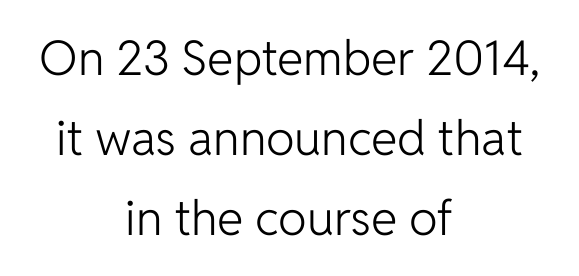
{"serif": "no", "italic": "no", "bold": "no", "weight": "light", "width": "normal", "stroke_contrast": "low", "x_height": "medium", "monospaced": "no", "underline": "no", "align": "center", "line_spacing": "normal", "line_spacing_ratio": 1.67, "letter_spacing": "normal", "letter_spacing_em": 0.0, "glyph_px": 48}
